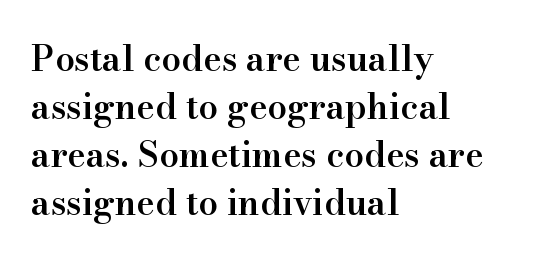
The space beneath each line is pristine and unruled. Nothing unusual about the tracking: characters are spaced as the font intends. Is this a sans? No — the strokes have serifs. These lines were composed using upright roman letters. Line spacing here is normal.
